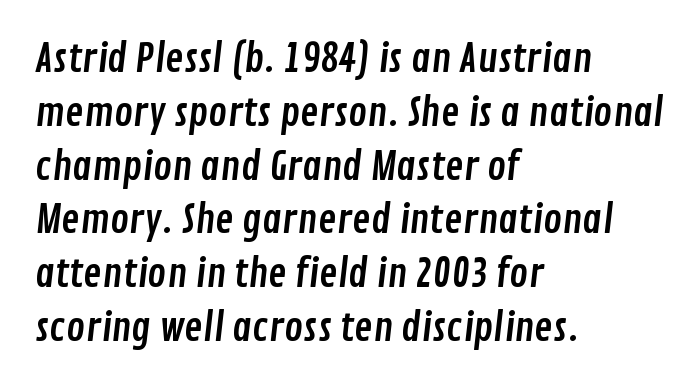
Q: Is the typeface a serif or a sans-serif typeface? A: Sans-serif.
Q: Is the text underlined? A: No.
Q: How is the paragraph aligned? A: Left-aligned.
Q: Is the spacing between letters normal or unusually wide? A: Normal.
Q: Is the spacing between lines tight, normal or loose? A: Normal.
Q: Width (condensed, normal, or wide)? A: Condensed.
Q: Stroke contrast? A: Low.
Q: x-height? A: Medium.
Q: Monospaced? A: No.
